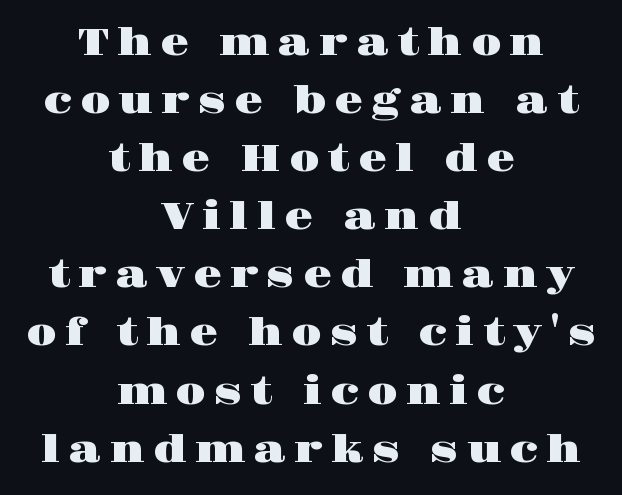
Q: Is the text italic (slanted)? A: No, it is upright.
Q: Is the typeface a serif or a sans-serif typeface? A: Serif.
Q: Is the text underlined? A: No.
Q: How is the paragraph aligned? A: Centered.
Q: Is the spacing between letters normal or unusually wide? A: Unusually wide.
Q: Is the spacing between lines tight, normal or loose? A: Normal.
Q: Width (condensed, normal, or wide)? A: Wide.
Q: Stroke contrast? A: High.
Q: x-height? A: Large.
Q: Monospaced? A: No.
